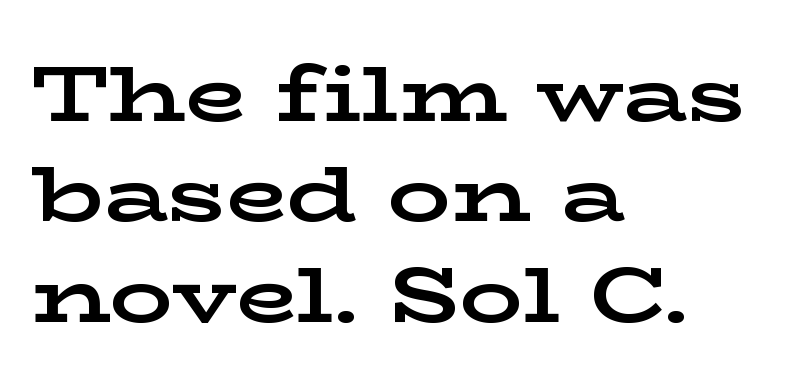
The image shows 79 px bold, wide serif type, upright; set left-aligned, normal line spacing (1.27x), normal letter spacing, not underlined; low stroke contrast and a medium x-height.
